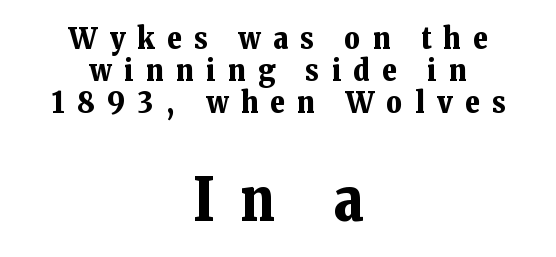
{"serif": "yes", "italic": "no", "bold": "yes", "weight": "bold", "width": "normal", "stroke_contrast": "low", "x_height": "medium", "monospaced": "no", "underline": "no", "align": "center", "line_spacing": "tight", "line_spacing_ratio": 1.06, "letter_spacing": "wide", "letter_spacing_em": 0.42, "larger_block": "second", "size_ratio": 1.97, "glyph_px": 59}
